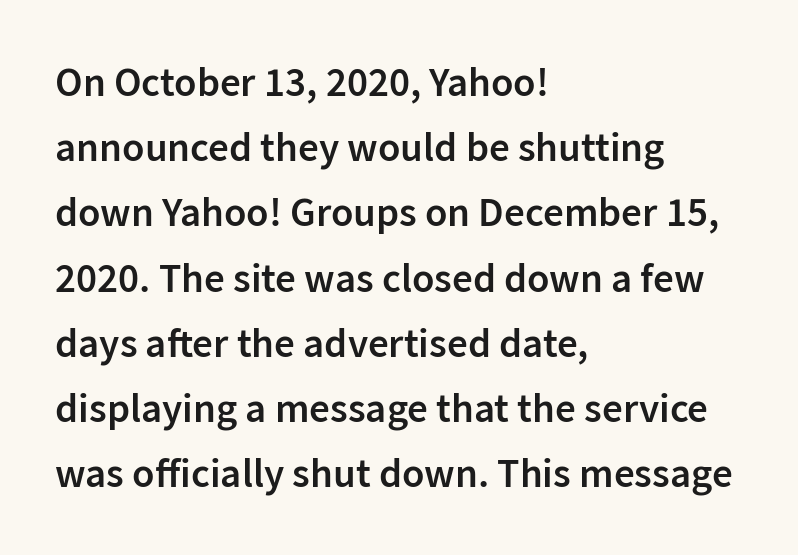
Q: Is the text bold? A: Semi-bold.
Q: Is the text italic (slanted)? A: No, it is upright.
Q: Is the typeface a serif or a sans-serif typeface? A: Sans-serif.
Q: Is the text underlined? A: No.
Q: How is the paragraph aligned? A: Left-aligned.
Q: Is the spacing between letters normal or unusually wide? A: Normal.
Q: Is the spacing between lines tight, normal or loose? A: Normal.
Q: Width (condensed, normal, or wide)? A: Normal.
Q: Stroke contrast? A: Low.
Q: x-height? A: Medium.
Q: Monospaced? A: No.
